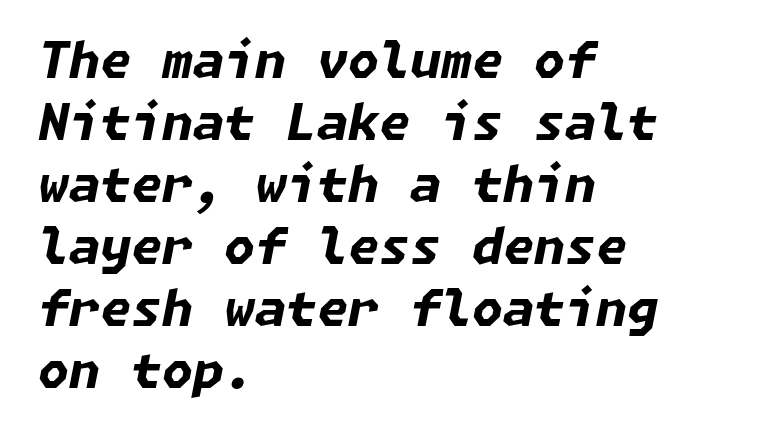
Q: Is the text bold? A: Yes.
Q: Is the text italic (slanted)? A: Yes, it leans right by about 11 degrees.
Q: Is the text underlined? A: No.
Q: How is the paragraph aligned? A: Left-aligned.
Q: Is the spacing between letters normal or unusually wide? A: Normal.
Q: Width (condensed, normal, or wide)? A: Normal.
Q: Stroke contrast? A: Low.
Q: x-height? A: Medium.
